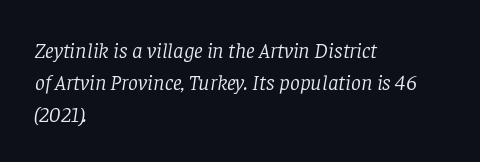
Q: Is the text bold? A: No.
Q: Is the text italic (slanted)? A: Yes, it leans right by about 8 degrees.
Q: Is the text underlined? A: No.
Q: How is the paragraph aligned? A: Left-aligned.
Q: Is the spacing between letters normal or unusually wide? A: Normal.
Q: Is the spacing between lines tight, normal or loose? A: Normal.
